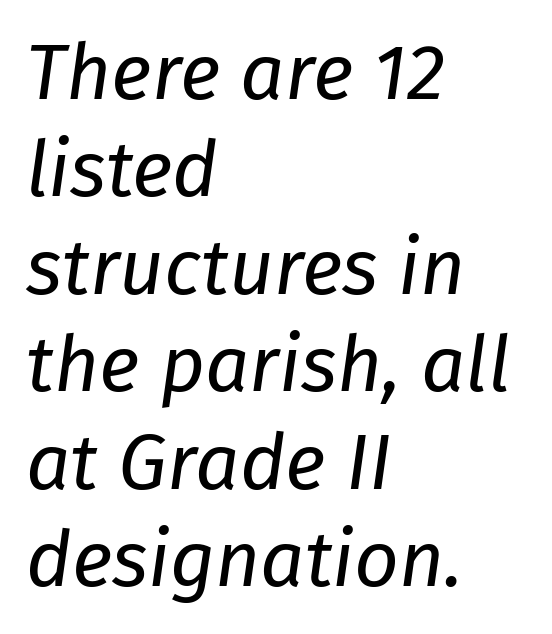
Q: Is the text bold? A: No.
Q: Is the text italic (slanted)? A: Yes, it leans right by about 8 degrees.
Q: Is the text underlined? A: No.
Q: How is the paragraph aligned? A: Left-aligned.
Q: Is the spacing between letters normal or unusually wide? A: Normal.
Q: Is the spacing between lines tight, normal or loose? A: Normal.
Q: Width (condensed, normal, or wide)? A: Normal.
Q: Stroke contrast? A: Low.
Q: x-height? A: Medium.
Q: Monospaced? A: No.
